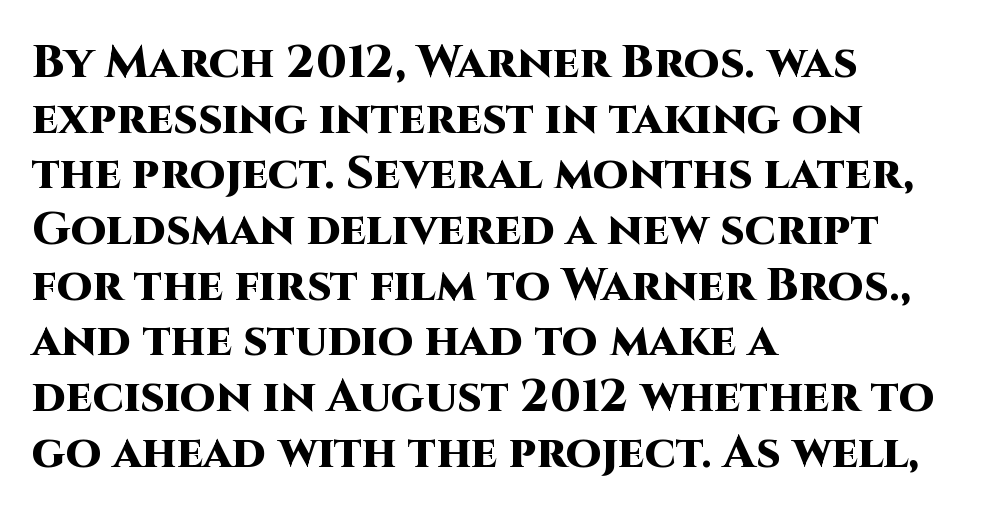
Q: Is the text bold? A: Yes.
Q: Is the text italic (slanted)? A: No, it is upright.
Q: Is the typeface a serif or a sans-serif typeface? A: Sans-serif.
Q: Is the text underlined? A: No.
Q: How is the paragraph aligned? A: Left-aligned.
Q: Is the spacing between letters normal or unusually wide? A: Normal.
Q: Width (condensed, normal, or wide)? A: Normal.
Q: Stroke contrast? A: High.
Q: x-height? A: Large.
Q: Monospaced? A: No.
